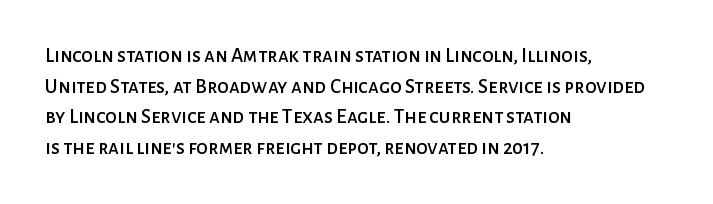
Q: Is the text italic (slanted)? A: No, it is upright.
Q: Is the text underlined? A: No.
Q: How is the paragraph aligned? A: Left-aligned.
Q: Is the spacing between letters normal or unusually wide? A: Normal.
Q: Is the spacing between lines tight, normal or loose? A: Normal.
